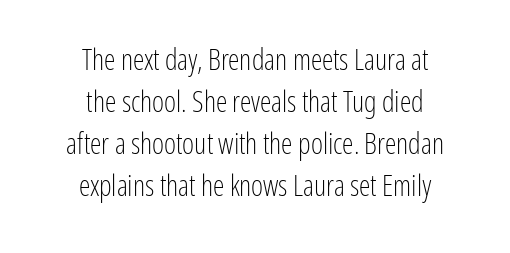
{"serif": "no", "italic": "no", "bold": "no", "weight": "light", "width": "condensed", "stroke_contrast": "low", "x_height": "medium", "monospaced": "no", "underline": "no", "align": "center", "line_spacing": "normal", "line_spacing_ratio": 1.45, "letter_spacing": "normal", "letter_spacing_em": 0.0, "glyph_px": 29}
